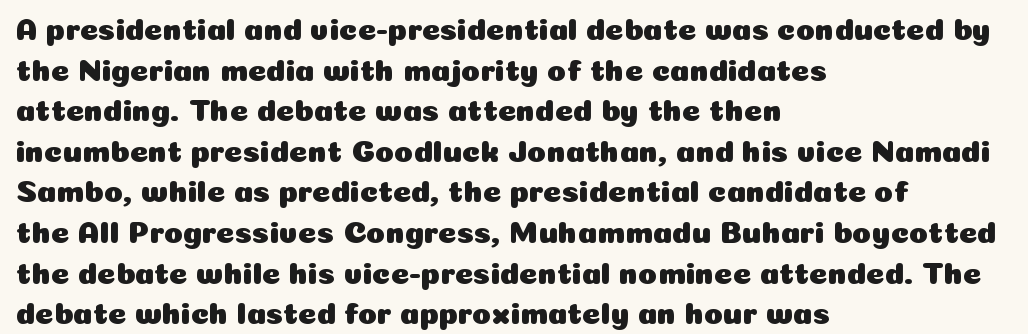
No word sits above an underline. Is there much room between lines? A standard amount, neither cramped nor airy. You could not count columns in this text — the font is proportionally spaced. Casual observation: everything's shoved over to the left.
